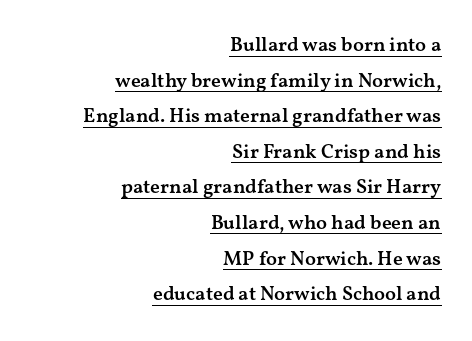
{"italic": "no", "bold": "semi", "underline": "yes", "align": "right", "line_spacing_ratio": 1.78, "letter_spacing": "normal", "letter_spacing_em": 0.0, "glyph_px": 20}
